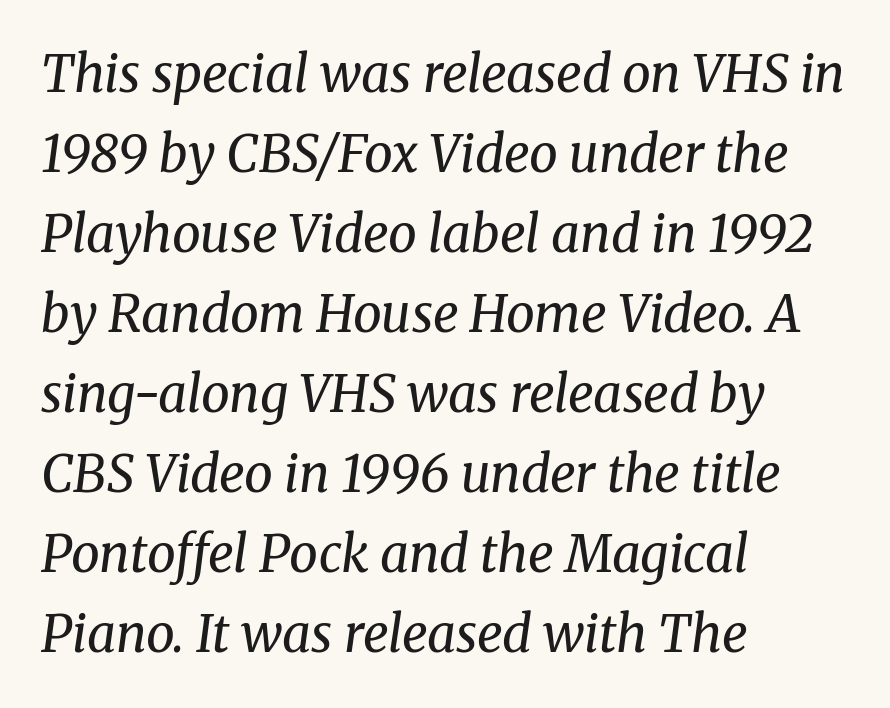
The image shows 51 px regular-weight serif type, italic (leaning right); set left-aligned, normal line spacing (1.57x), normal letter spacing, not underlined; medium stroke contrast and a medium x-height.
